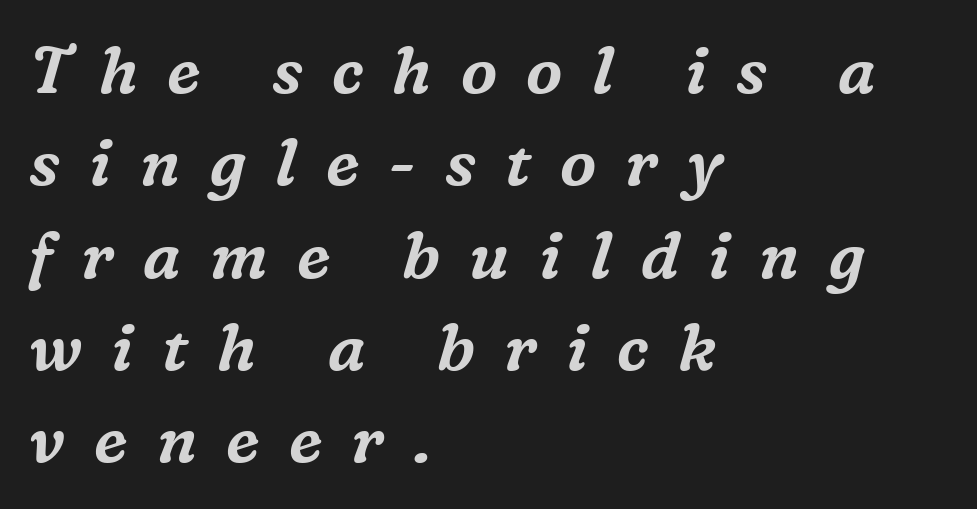
Q: Is the text italic (slanted)? A: Yes, it leans right by about 16 degrees.
Q: Is the typeface a serif or a sans-serif typeface? A: Serif.
Q: Is the text underlined? A: No.
Q: How is the paragraph aligned? A: Left-aligned.
Q: Is the spacing between letters normal or unusually wide? A: Unusually wide.
Q: Is the spacing between lines tight, normal or loose? A: Normal.
Q: Width (condensed, normal, or wide)? A: Normal.
Q: Stroke contrast? A: Medium.
Q: x-height? A: Medium.
Q: Monospaced? A: No.
